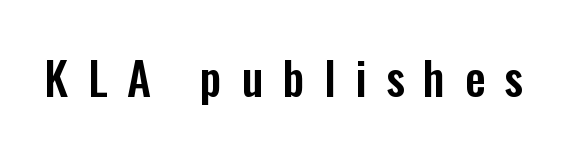
{"serif": "no", "italic": "no", "width": "condensed", "stroke_contrast": "low", "x_height": "medium", "monospaced": "no", "underline": "no", "letter_spacing": "wide", "letter_spacing_em": 0.42, "glyph_px": 46}
